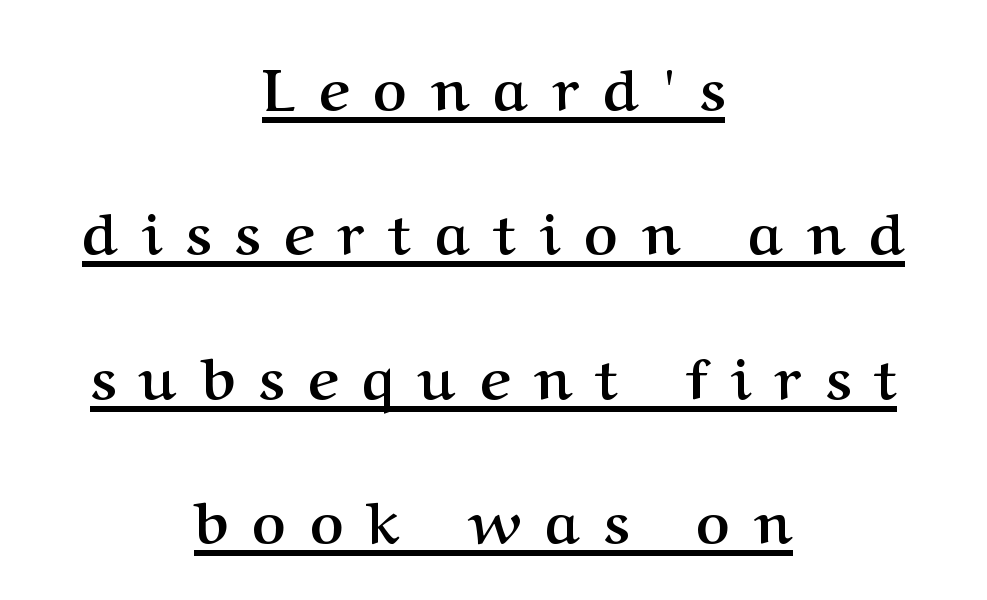
The passage shown is typeset with a serif family. This sample has the flowing, uneven cadence of proportional lettering. The glyphs are accompanied by a horizontal stroke just below them. Which margin do the lines hug? Neither — every line sits in the middle. This sample trades compactness for vertical openness between lines. Tracking here is generous; glyphs stand well apart from one another.
